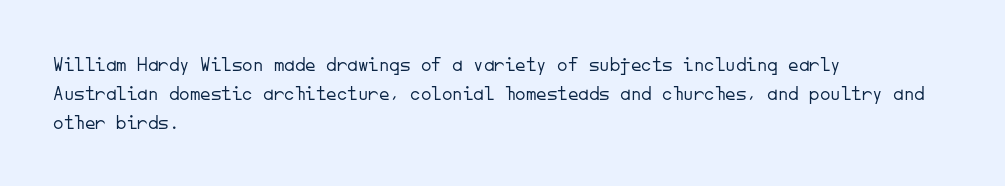
The image shows 21 px text type, upright; set left-aligned, normal line spacing (1.38x), normal letter spacing, not underlined.
